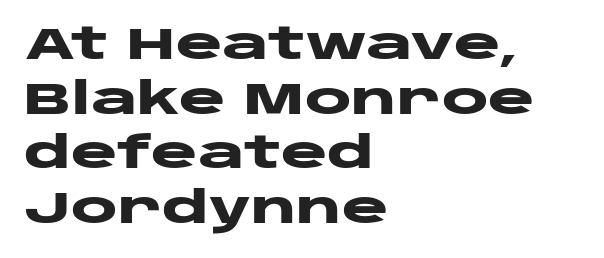
The image shows 44 px heavy, wide sans-serif type, upright; set left-aligned, line spacing 1.24x, normal letter spacing, not underlined; low stroke contrast and a large x-height.
